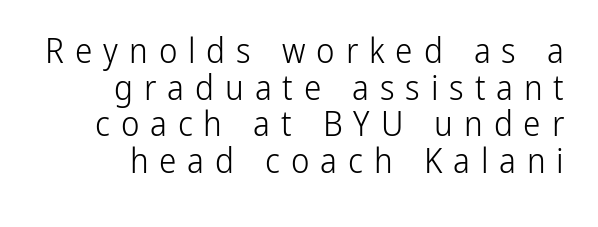
Q: Is the text bold? A: No.
Q: Is the text italic (slanted)? A: No, it is upright.
Q: Is the typeface a serif or a sans-serif typeface? A: Sans-serif.
Q: Is the text underlined? A: No.
Q: How is the paragraph aligned? A: Right-aligned.
Q: Is the spacing between letters normal or unusually wide? A: Unusually wide.
Q: Is the spacing between lines tight, normal or loose? A: Tight.
Q: Width (condensed, normal, or wide)? A: Condensed.
Q: Stroke contrast? A: Low.
Q: x-height? A: Medium.
Q: Monospaced? A: No.
